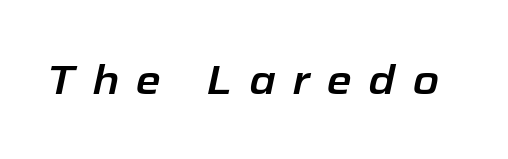
{"italic": "yes", "lean": "right", "slant_degrees": 12, "width": "normal", "stroke_contrast": "low", "x_height": "medium", "monospaced": "no", "underline": "no", "letter_spacing": "wide", "letter_spacing_em": 0.41, "glyph_px": 41}
